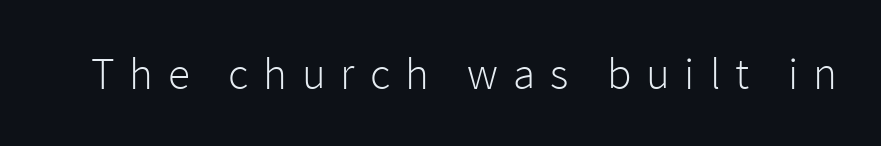
The image shows 45 px light sans-serif type, upright; set unusually wide letter spacing (+0.33 em), not underlined; low stroke contrast and a medium x-height.
